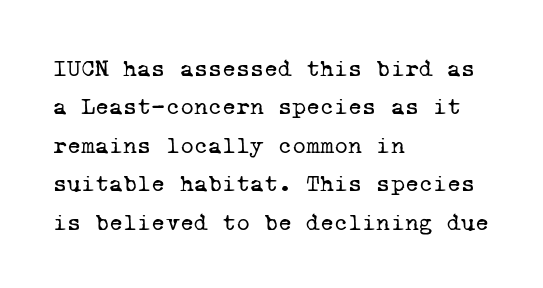
Only glyphs here, with clear space below each row. Leftover space on each line is placed entirely after the last word. Students, note that the glyphs here touch the page at normal intervals. The cut favours lightness, reaching ordinary text weight at its darkest.
